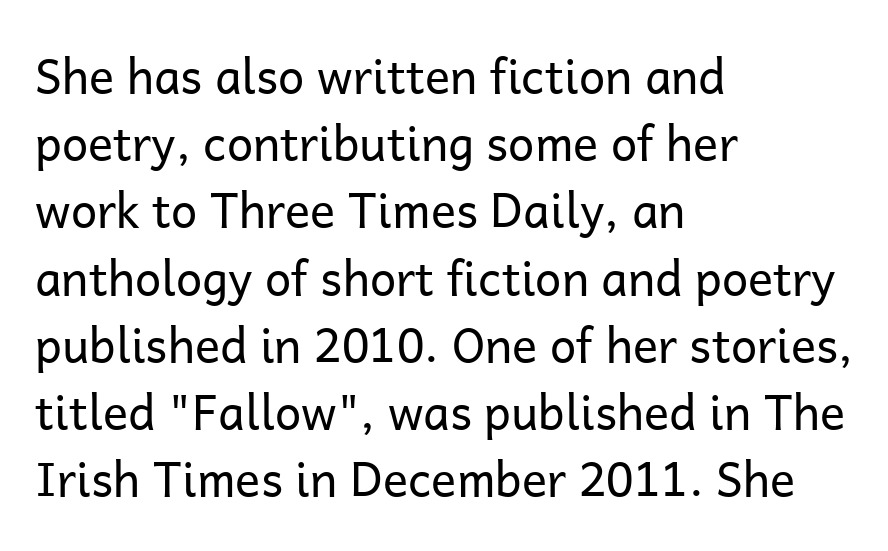
The image shows 47 px regular-weight sans-serif type, upright; set left-aligned, normal line spacing (1.43x), normal letter spacing, not underlined; low stroke contrast and a medium x-height.
